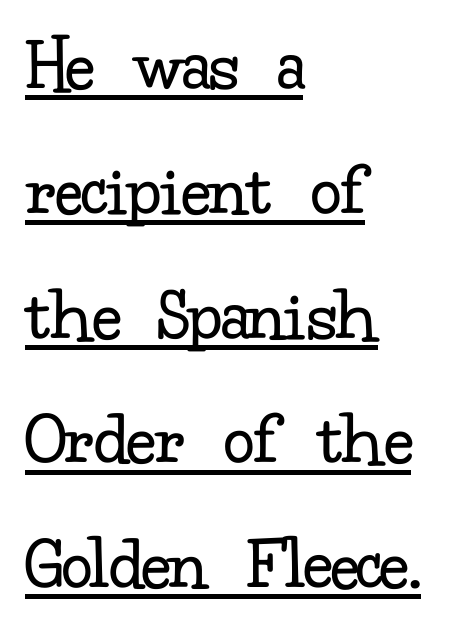
The image shows 78 px regular-weight serif type, upright; set left-aligned, normal line spacing (1.6x), normal letter spacing, underlined; low stroke contrast and a small x-height.
